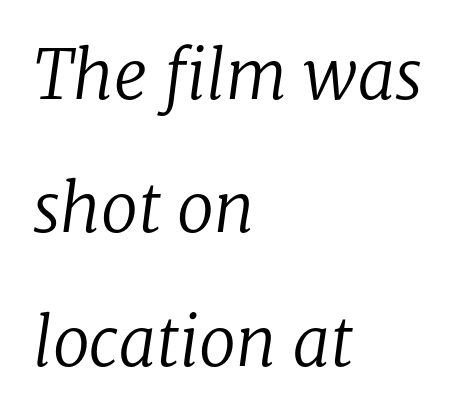
{"serif": "yes", "italic": "yes", "lean": "right", "slant_degrees": 8, "bold": "no", "weight": "regular", "width": "normal", "stroke_contrast": "low", "x_height": "medium", "monospaced": "no", "underline": "no", "align": "left", "line_spacing": "loose", "line_spacing_ratio": 1.99, "letter_spacing": "normal", "letter_spacing_em": 0.0, "glyph_px": 67}
